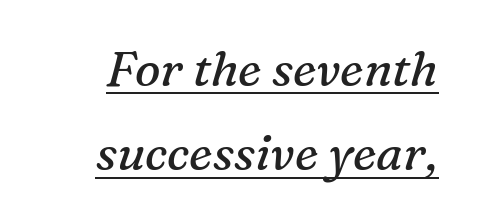
What stands out about the letter spacing? Nothing — it is the standard amount. Are there feet on the stems? There are — it's a serif. Proportional: the letters do not fall into vertical columns. Tall strokes in this sample are angled rather than plumb.
